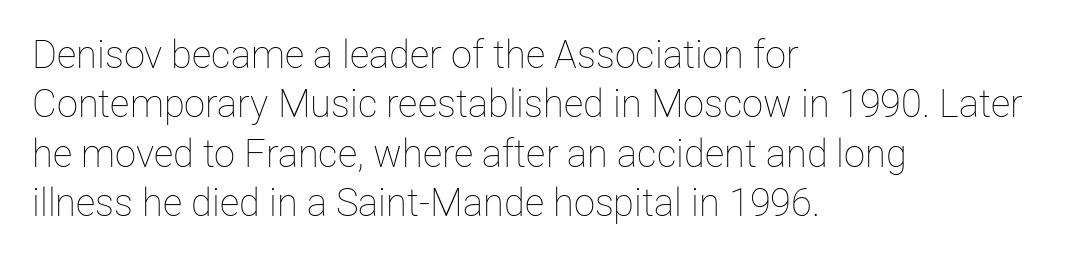
Casual observation: everything's shoved over to the left. Each new line begins a customary step beneath the previous one. The face used here is proportionally spaced, like ordinary book or web type. There is no visible air inserted between adjacent glyphs. The font is comparable to plain body text, perhaps lighter. The zone under the glyphs is completely vacant.
